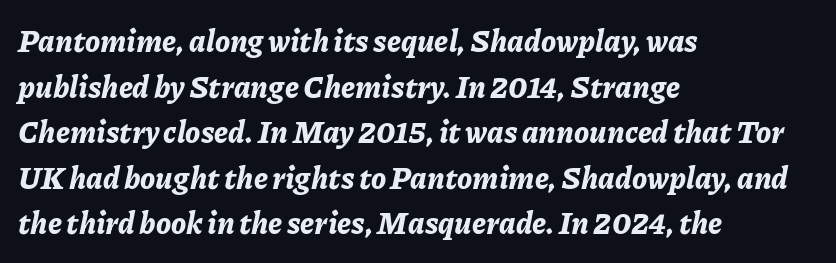
{"italic": "yes", "lean": "right", "slant_degrees": 11, "bold": "yes", "weight": "bold", "width": "normal", "stroke_contrast": "low", "x_height": "medium", "monospaced": "no", "underline": "no", "align": "left", "line_spacing": "normal", "line_spacing_ratio": 1.52, "letter_spacing": "normal", "letter_spacing_em": 0.0, "glyph_px": 30}
